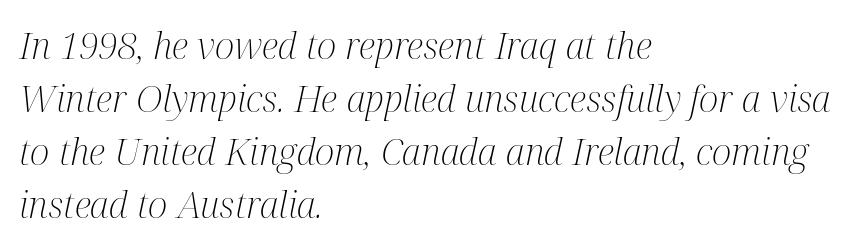
Q: Is the text bold? A: No.
Q: Is the text italic (slanted)? A: Yes, it leans right by about 12 degrees.
Q: Is the typeface a serif or a sans-serif typeface? A: Serif.
Q: Is the text underlined? A: No.
Q: How is the paragraph aligned? A: Left-aligned.
Q: Is the spacing between letters normal or unusually wide? A: Normal.
Q: Is the spacing between lines tight, normal or loose? A: Normal.
Q: Width (condensed, normal, or wide)? A: Condensed.
Q: Stroke contrast? A: Medium.
Q: x-height? A: Medium.
Q: Monospaced? A: No.
